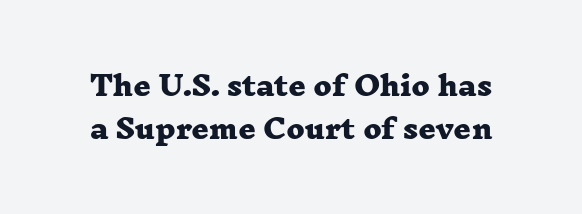
Q: Is the text bold? A: Yes.
Q: Is the text underlined? A: No.
Q: How is the paragraph aligned? A: Centered.
Q: Is the spacing between letters normal or unusually wide? A: Normal.
Q: Is the spacing between lines tight, normal or loose? A: Normal.
